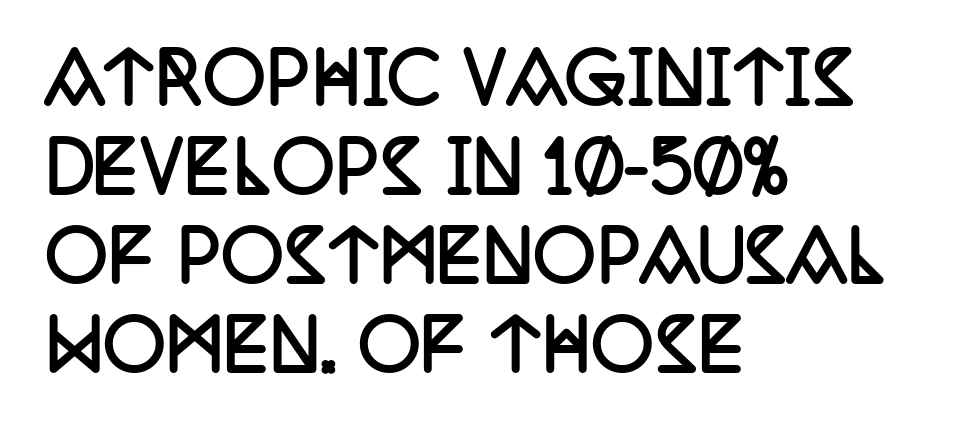
{"serif": "yes", "italic": "no", "bold": "yes", "weight": "semibold", "width": "condensed", "stroke_contrast": "low", "x_height": "large", "monospaced": "no", "underline": "no", "align": "left", "line_spacing": "normal", "line_spacing_ratio": 1.29, "letter_spacing": "normal", "letter_spacing_em": 0.0, "glyph_px": 69}
